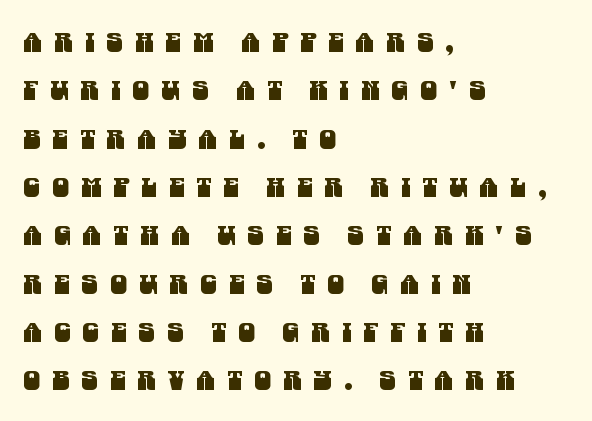
The image shows 27 px text type; set left-aligned, line spacing 1.79x, unusually wide letter spacing (+0.44 em), not underlined.
